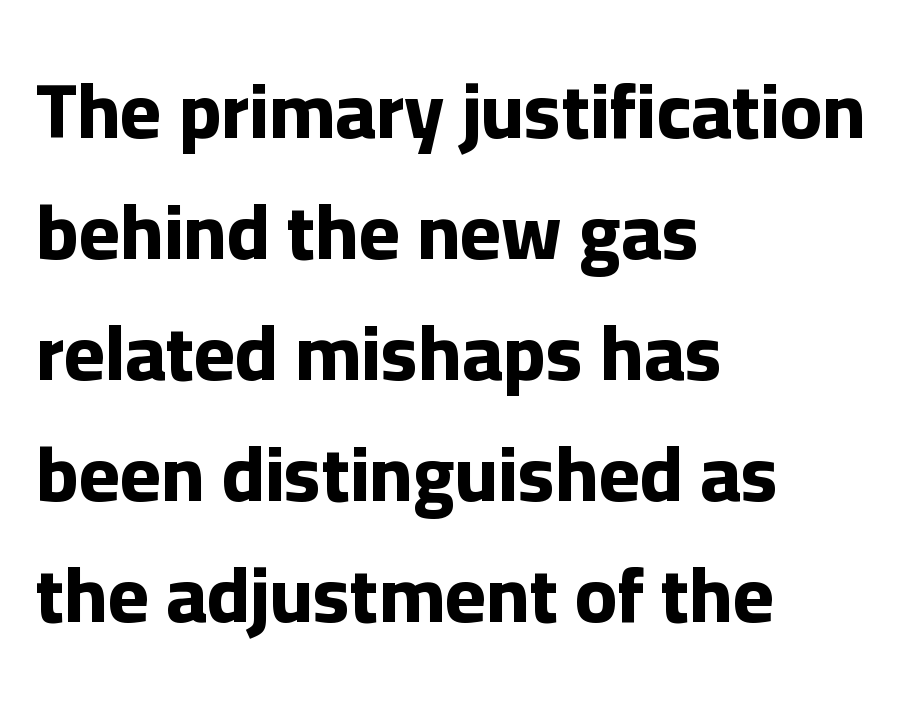
Where is the straight margin? On the left. Letters rest on an invisible, unmarked baseline. A typesetter would call this leading conventional body-copy spacing. The rendering uses a bold face; every stroke is thick and dark. Inter-character spacing is left at the font's built-in metrics.
